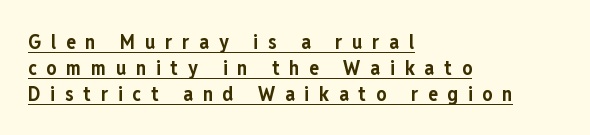
Each line starts at the same left margin while the right side varies. The passage shown is emphatically bold. Normally led — the rows are evenly, conventionally spaced. The rendering uses the underline text-decoration. The type sits square on the baseline with zero lean.
